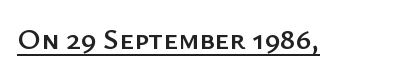
The image shows 30 px sans-serif type, upright; set normal letter spacing, underlined; low stroke contrast and a medium x-height.
